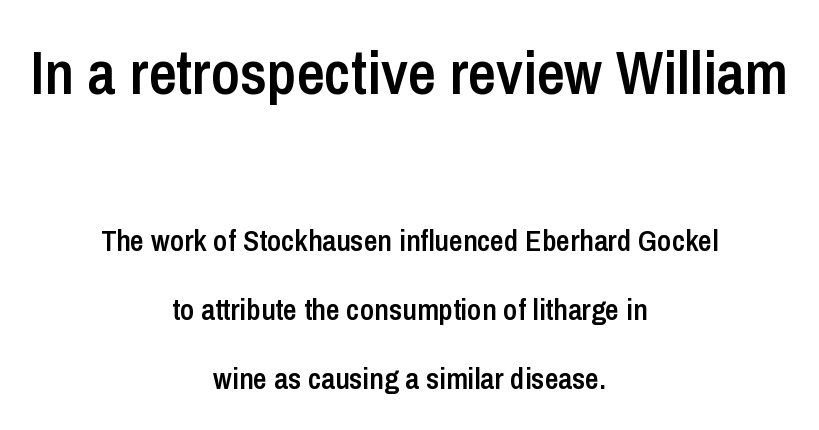
The image shows 61 px semibold, condensed sans-serif type, upright; set centered, loose line spacing (2.3x), normal letter spacing, not underlined; the first (top) block is 2.03x larger; low stroke contrast and a medium x-height.
